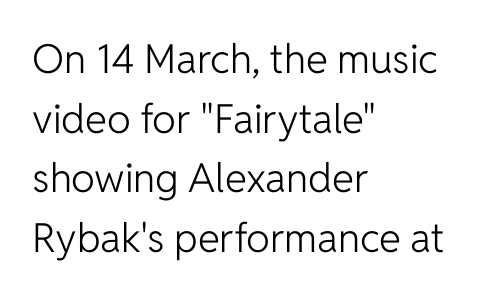
Character widths vary here, with narrow letters taking less room than wide ones. The weight tops out at a normal text grade. The type sits square on the baseline with zero lean. Each word holds together tightly as a unit, with standard inter-letter gaps.
